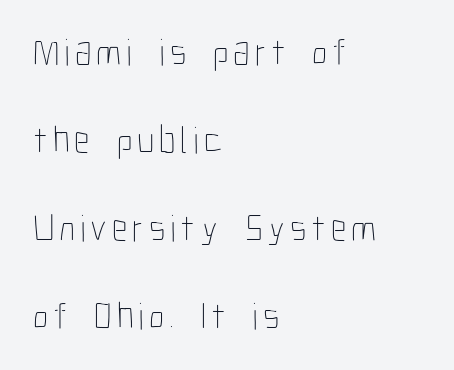
{"italic": "no", "bold": "no", "weight": "thin", "width": "condensed", "stroke_contrast": "low", "x_height": "medium", "monospaced": "no", "underline": "no", "align": "left", "line_spacing": "loose", "line_spacing_ratio": 2.32, "glyph_px": 38}
